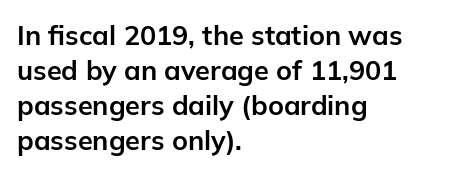
Is there much room between lines? A standard amount, neither cramped nor airy. Emphasis by weight is at full strength: bold. Each word holds together tightly as a unit, with standard inter-letter gaps. Rule under the text: the space is simply empty. Style check: upright. Does the copy run flush right? No — it runs flush left.
